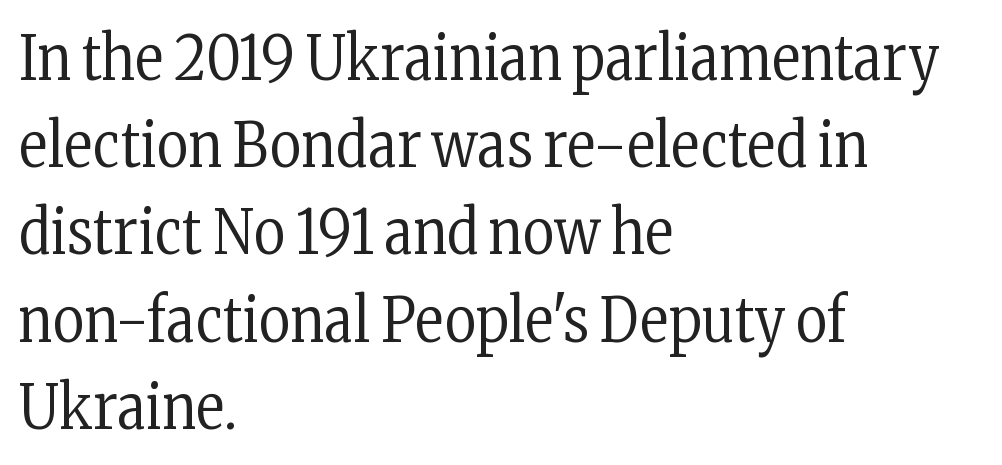
Q: Is the text bold? A: No.
Q: Is the text italic (slanted)? A: No, it is upright.
Q: Is the typeface a serif or a sans-serif typeface? A: Serif.
Q: Is the text underlined? A: No.
Q: How is the paragraph aligned? A: Left-aligned.
Q: Is the spacing between letters normal or unusually wide? A: Normal.
Q: Is the spacing between lines tight, normal or loose? A: Normal.
Q: Width (condensed, normal, or wide)? A: Condensed.
Q: Stroke contrast? A: Low.
Q: x-height? A: Medium.
Q: Monospaced? A: No.
